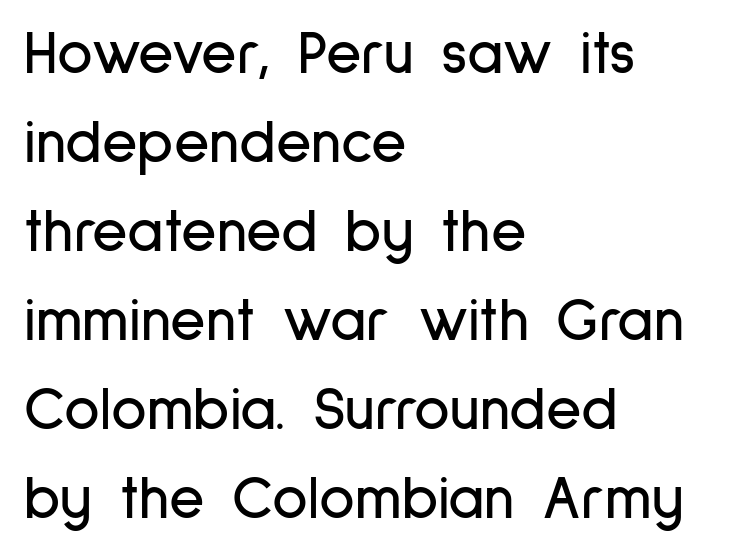
The image shows 61 px condensed sans-serif type, upright; set left-aligned, normal line spacing (1.46x), normal letter spacing, not underlined; low stroke contrast and a medium x-height.
